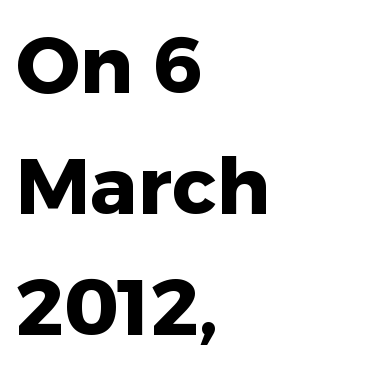
The image shows 79 px heavy sans-serif type, upright; set left-aligned, normal line spacing (1.53x), normal letter spacing, not underlined; low stroke contrast and a medium x-height.
